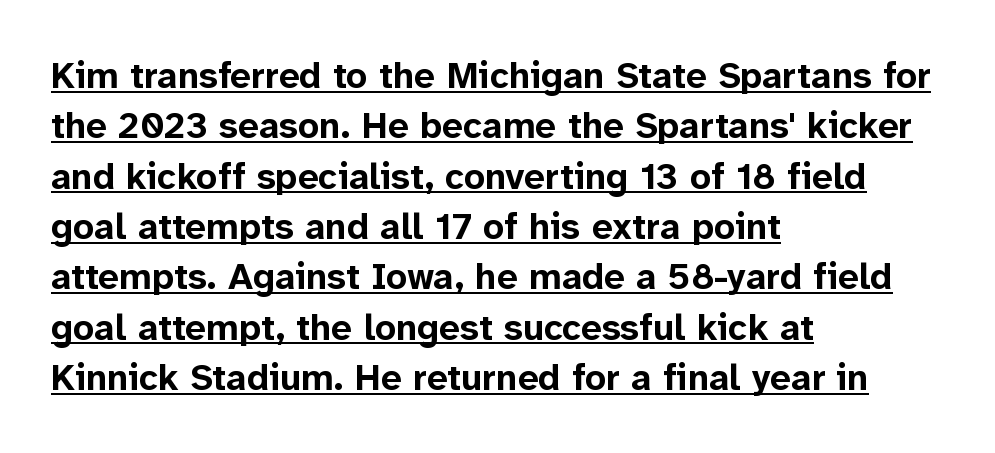
Each glyph is drawn with heavy, bold strokes. Typeset ragged right — the left edge is the straight one. Looks like regular typesetting: each glyph gets only the width it needs. Notice how the stems are strictly vertical — no italics here. The rendering keeps characters at their native spacing. The passage shown stacks its lines at a standard gap.
